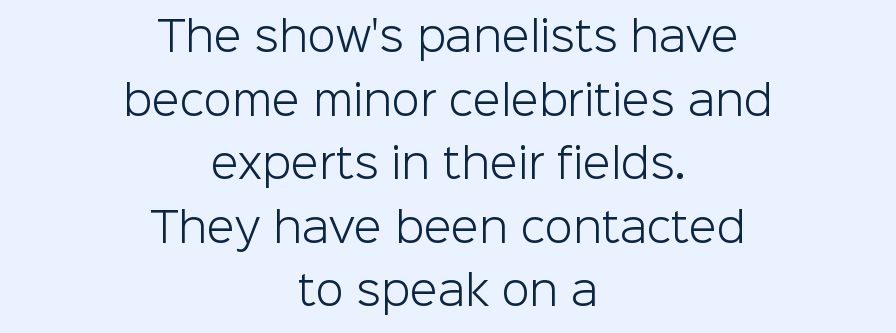
Q: Is the text bold? A: No.
Q: Is the text italic (slanted)? A: No, it is upright.
Q: Is the typeface a serif or a sans-serif typeface? A: Sans-serif.
Q: Is the text underlined? A: No.
Q: How is the paragraph aligned? A: Centered.
Q: Is the spacing between letters normal or unusually wide? A: Normal.
Q: Is the spacing between lines tight, normal or loose? A: Normal.
Q: Width (condensed, normal, or wide)? A: Normal.
Q: Stroke contrast? A: Low.
Q: x-height? A: Medium.
Q: Monospaced? A: No.
